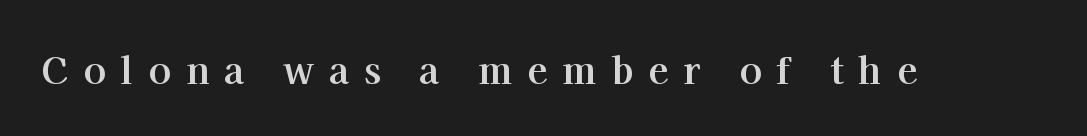
The image shows 37 px bold serif type, upright; set unusually wide letter spacing (+0.4 em), not underlined; high stroke contrast and a medium x-height.
